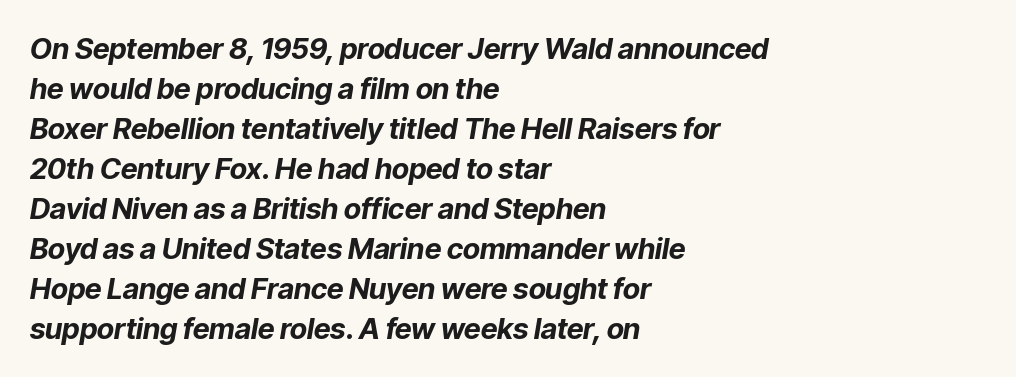
{"italic": "yes", "lean": "right", "slant_degrees": 9, "bold": "yes", "weight": "bold", "width": "normal", "stroke_contrast": "low", "x_height": "medium", "monospaced": "no", "underline": "no", "align": "left", "line_spacing": "normal", "line_spacing_ratio": 1.38, "letter_spacing": "normal", "letter_spacing_em": 0.0, "glyph_px": 29}
